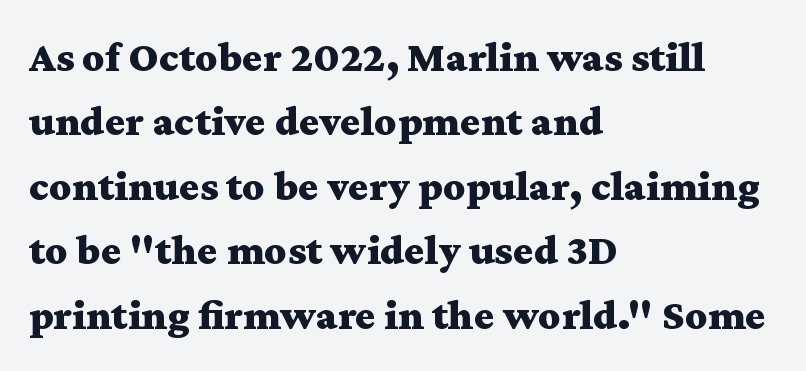
Words float on clear page, feet unadorned. Italic? Not at all — the glyphs are vertical. You'd pick this weight for a headline — it's a proper bold. Note the varied advance widths — an 'i' is clearly narrower than an 'm'. Regular leading.
